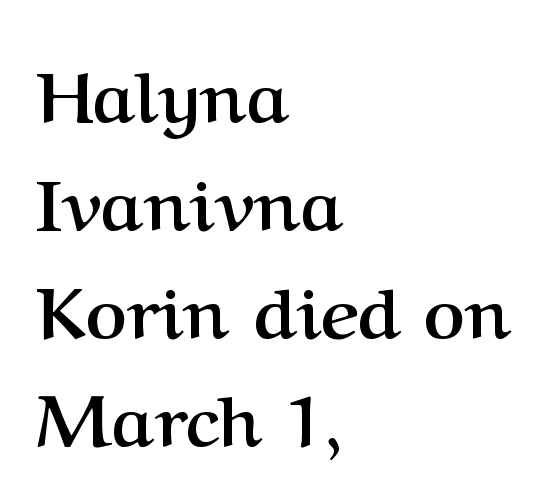
Q: Is the text bold? A: Yes.
Q: Is the text italic (slanted)? A: No, it is upright.
Q: Is the typeface a serif or a sans-serif typeface? A: Serif.
Q: Is the text underlined? A: No.
Q: How is the paragraph aligned? A: Left-aligned.
Q: Is the spacing between letters normal or unusually wide? A: Normal.
Q: Is the spacing between lines tight, normal or loose? A: Normal.
Q: Width (condensed, normal, or wide)? A: Normal.
Q: Stroke contrast? A: Medium.
Q: x-height? A: Medium.
Q: Monospaced? A: No.
